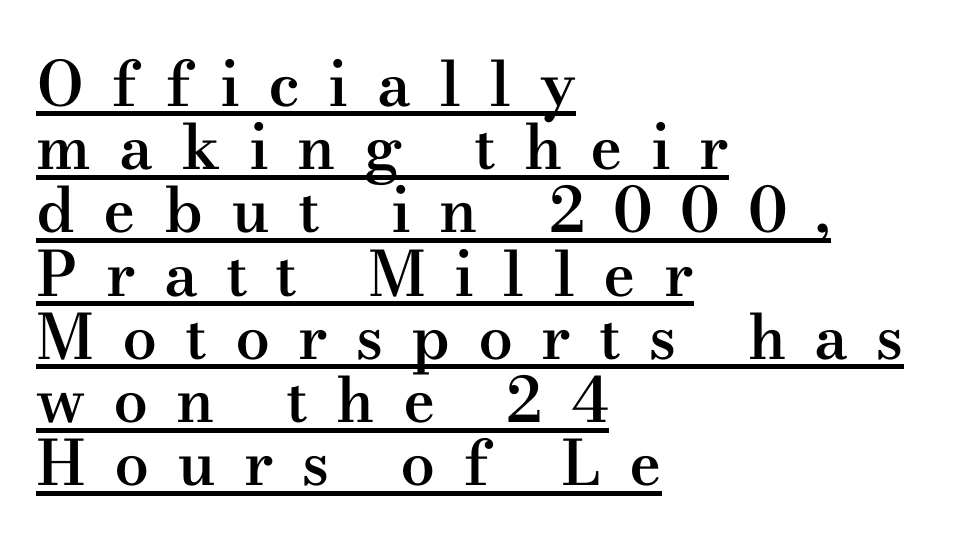
Q: Is the text bold? A: Semi-bold.
Q: Is the text italic (slanted)? A: No, it is upright.
Q: Is the typeface a serif or a sans-serif typeface? A: Serif.
Q: Is the text underlined? A: Yes.
Q: How is the paragraph aligned? A: Left-aligned.
Q: Is the spacing between letters normal or unusually wide? A: Unusually wide.
Q: Is the spacing between lines tight, normal or loose? A: Tight.
Q: Width (condensed, normal, or wide)? A: Wide.
Q: Stroke contrast? A: Medium.
Q: x-height? A: Small.
Q: Monospaced? A: No.
